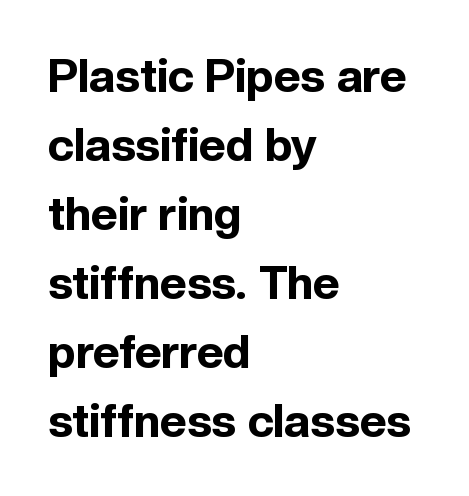
The image shows 46 px bold sans-serif type, upright; set left-aligned, normal line spacing (1.5x), normal letter spacing, not underlined; a medium x-height.
